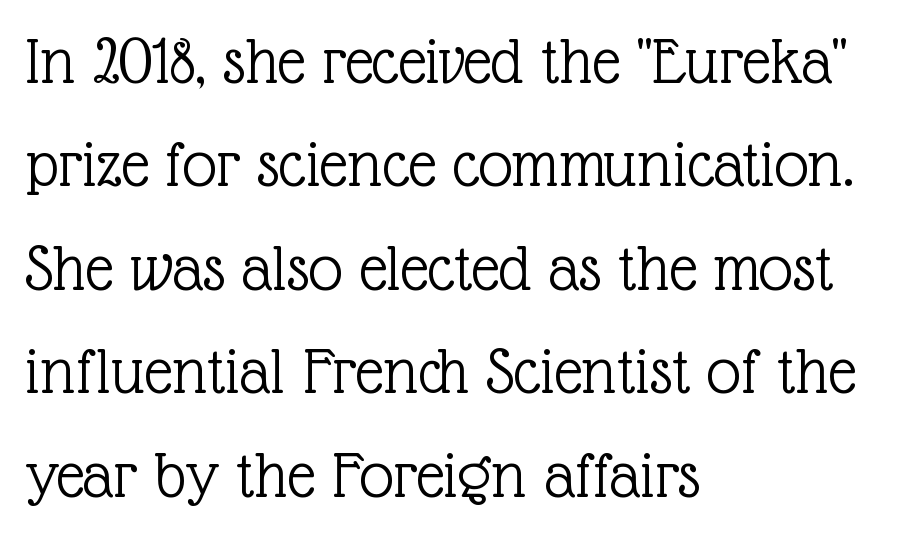
The image shows 69 px light serif type, upright; set left-aligned, normal line spacing (1.5x), normal letter spacing, not underlined; a medium x-height.
